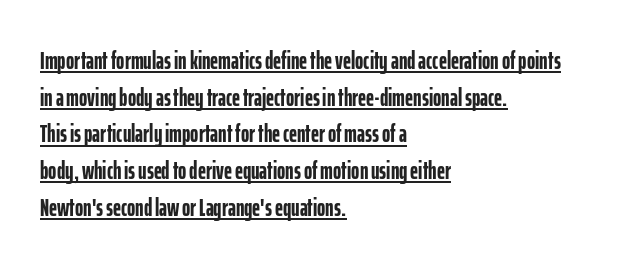
Q: Is the text bold? A: Yes.
Q: Is the text italic (slanted)? A: No, it is upright.
Q: Is the text underlined? A: Yes.
Q: How is the paragraph aligned? A: Left-aligned.
Q: Is the spacing between letters normal or unusually wide? A: Normal.
Q: Is the spacing between lines tight, normal or loose? A: Normal.
